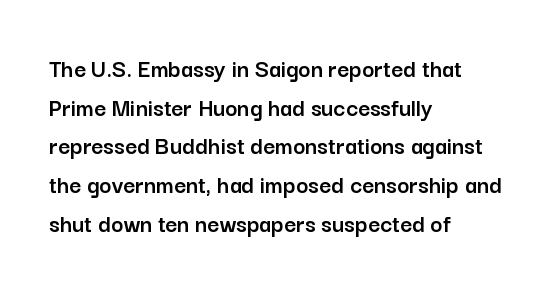
If you measured baseline to baseline, you'd find a middling distance. The line texture is even and compact thanks to regular tracking. Descender tails drop into unmarked territory. Posture: upright roman. Horizontally, the lines are justified to the leading edge only.
